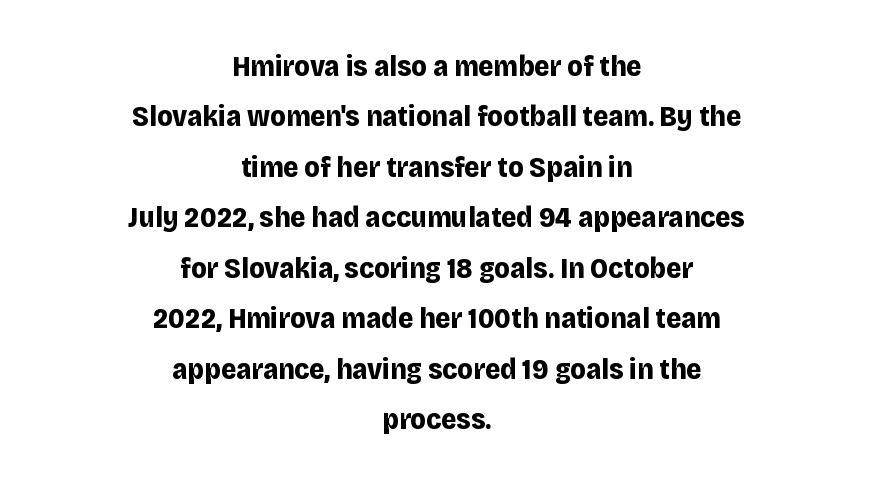
You could not count columns in this text — the font is proportionally spaced. Glyph-to-glyph distance matches everyday printed text. Regarding serifs, this sample does without them. Bold? Absolutely — the strokes are thick and heavy. The rendering positions every line midway between the sides. The specimen reads as upright at a glance.
